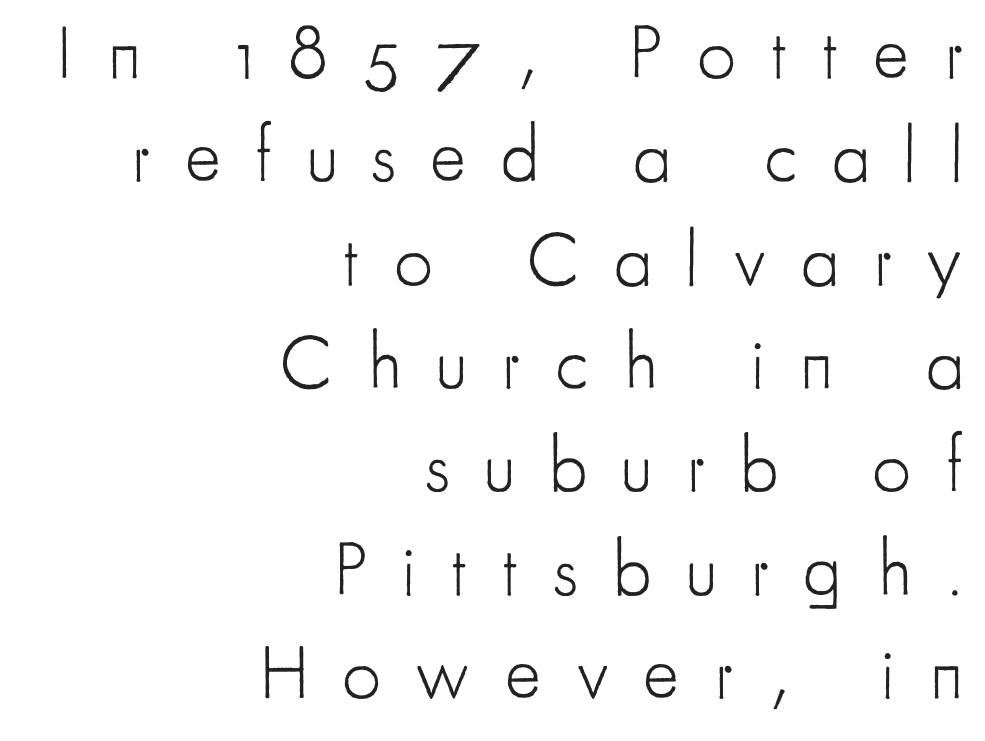
Q: Is the text bold? A: No.
Q: Is the text italic (slanted)? A: No, it is upright.
Q: Is the typeface a serif or a sans-serif typeface? A: Sans-serif.
Q: Is the text underlined? A: No.
Q: How is the paragraph aligned? A: Right-aligned.
Q: Is the spacing between letters normal or unusually wide? A: Unusually wide.
Q: Is the spacing between lines tight, normal or loose? A: Normal.
Q: Width (condensed, normal, or wide)? A: Condensed.
Q: Stroke contrast? A: Low.
Q: x-height? A: Small.
Q: Monospaced? A: No.
